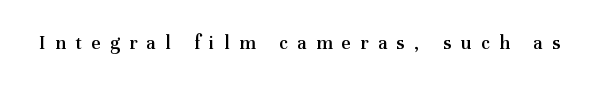
{"italic": "no", "bold": "semi", "underline": "no", "letter_spacing": "wide", "letter_spacing_em": 0.48, "glyph_px": 20}
